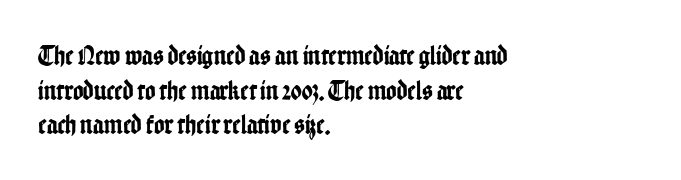
{"serif": "no", "italic": "no", "width": "condensed", "stroke_contrast": "low", "x_height": "medium", "monospaced": "no", "underline": "no", "align": "left", "line_spacing_ratio": 1.24, "letter_spacing": "normal", "letter_spacing_em": 0.0, "glyph_px": 28}
